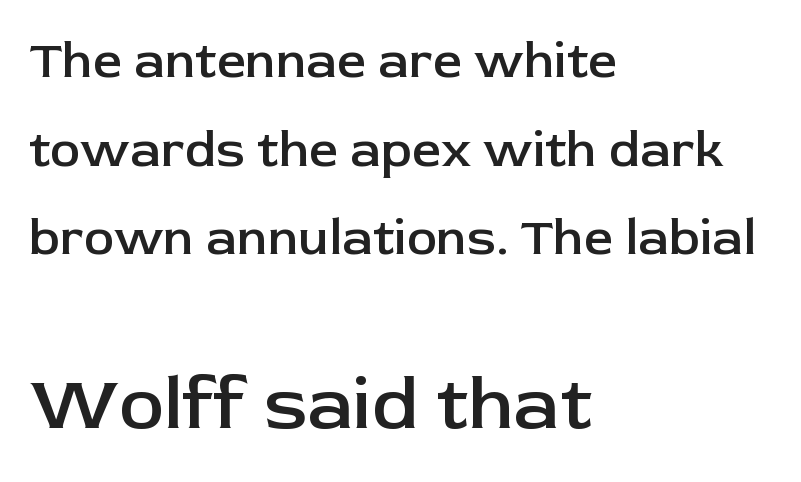
Q: Is the text bold? A: Semi-bold.
Q: Is the text italic (slanted)? A: No, it is upright.
Q: Is the typeface a serif or a sans-serif typeface? A: Sans-serif.
Q: Is the text underlined? A: No.
Q: How is the paragraph aligned? A: Left-aligned.
Q: Is the spacing between letters normal or unusually wide? A: Normal.
Q: Which block of text is set in a larger size, the first (top) or the second (bottom)? A: The second (bottom) one.
Q: Width (condensed, normal, or wide)? A: Normal.
Q: Stroke contrast? A: Low.
Q: x-height? A: Medium.
Q: Monospaced? A: No.
